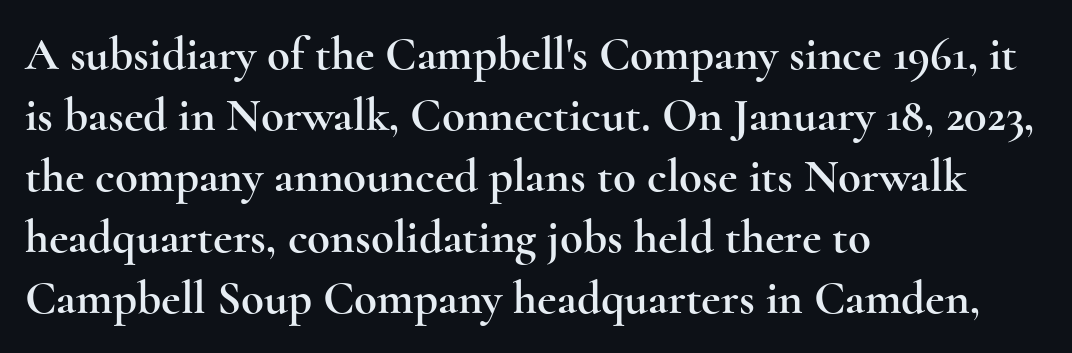
The image shows 47 px wide serif type, upright; set left-aligned, normal line spacing (1.3x), normal letter spacing, not underlined; a small x-height.
